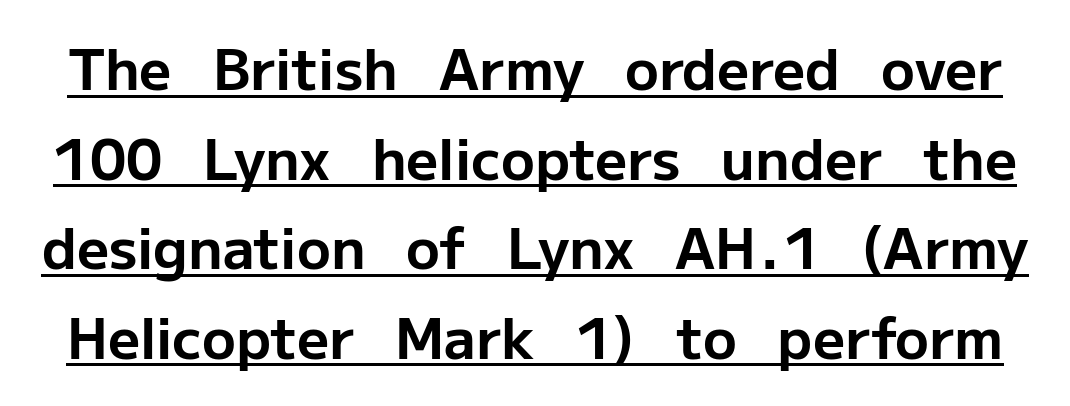
The image shows 56 px bold sans-serif type, upright; set normal line spacing (1.6x), normal letter spacing, underlined; low stroke contrast and a medium x-height.
